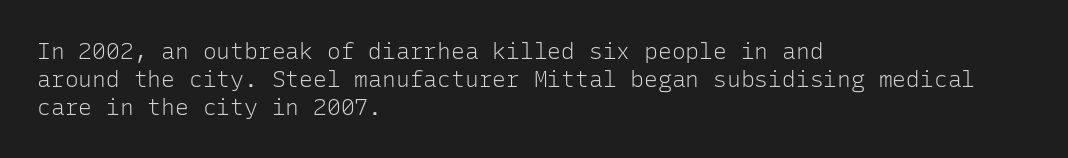
The image shows 23 px text type, upright; set left-aligned, line spacing 1.21x, normal letter spacing, not underlined.
